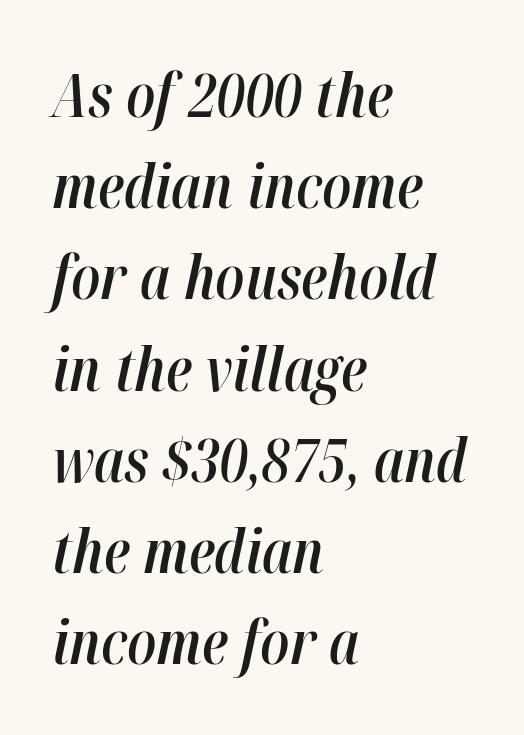
Q: Is the text bold? A: Semi-bold.
Q: Is the text italic (slanted)? A: Yes, it leans right by about 12 degrees.
Q: Is the text underlined? A: No.
Q: How is the paragraph aligned? A: Left-aligned.
Q: Is the spacing between letters normal or unusually wide? A: Normal.
Q: Is the spacing between lines tight, normal or loose? A: Normal.
Q: Width (condensed, normal, or wide)? A: Condensed.
Q: Stroke contrast? A: High.
Q: x-height? A: Medium.
Q: Monospaced? A: No.
